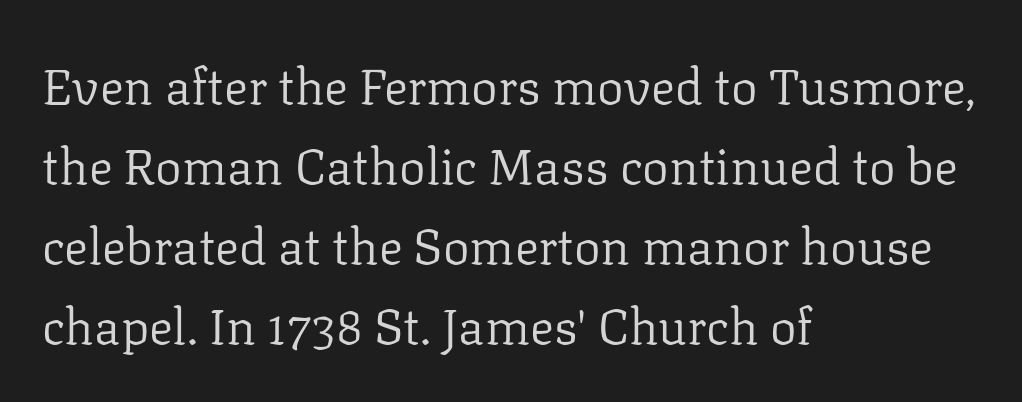
{"serif": "yes", "italic": "no", "bold": "no", "weight": "regular", "width": "normal", "stroke_contrast": "low", "x_height": "medium", "monospaced": "no", "underline": "no", "align": "left", "line_spacing": "normal", "line_spacing_ratio": 1.6, "letter_spacing": "normal", "letter_spacing_em": 0.0, "glyph_px": 50}
